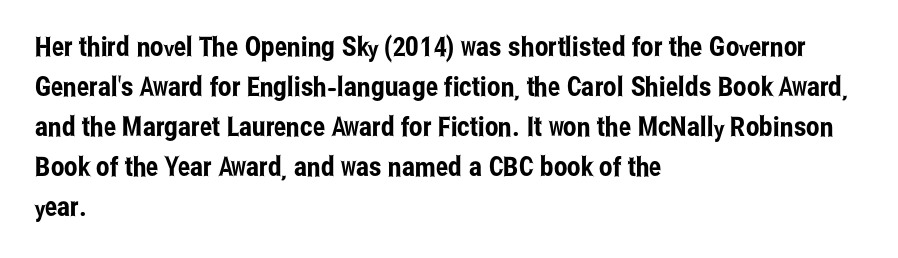
Regular leading. The zone under the glyphs is completely vacant. Italic? Not at all — the glyphs are vertical. A typesetter would call this zero additional tracking. Leftover space on each line is placed entirely after the last word.
